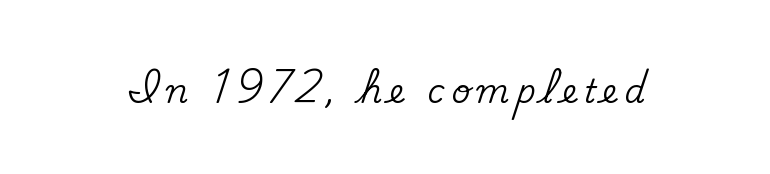
The image shows 33 px text type; set unusually wide letter spacing (+0.2 em), not underlined; medium stroke contrast and a small x-height.
